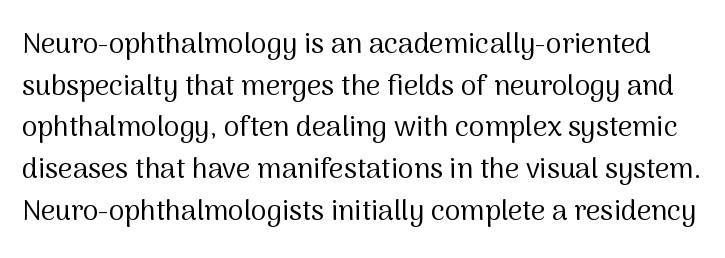
The image shows 28 px regular-weight sans-serif type, upright; set normal line spacing (1.49x), normal letter spacing, not underlined; medium stroke contrast and a medium x-height.
